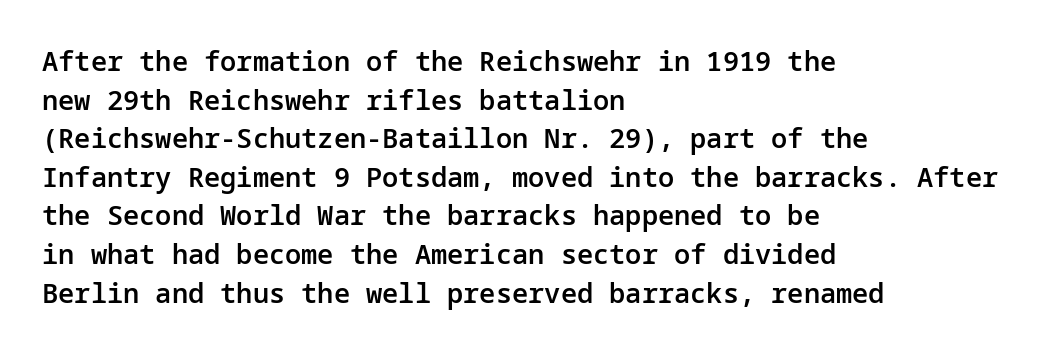
The rendering anchors every line to the left-hand side. The letters stand straight up with perfectly vertical stems. Baseline-to-baseline distance is the conventional proportion of letter height. The glyphs have the mass of a demibold cut, below bold.
